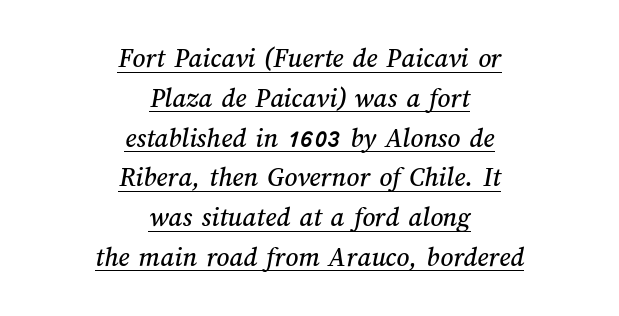
Q: Is the text underlined? A: Yes.
Q: How is the paragraph aligned? A: Centered.
Q: Is the spacing between letters normal or unusually wide? A: Normal.
Q: Is the spacing between lines tight, normal or loose? A: Normal.
Q: Width (condensed, normal, or wide)? A: Normal.
Q: Stroke contrast? A: Medium.
Q: x-height? A: Medium.
Q: Monospaced? A: No.
